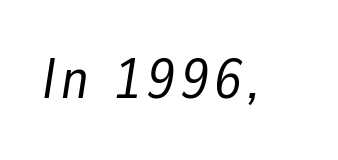
{"italic": "yes", "lean": "right", "slant_degrees": 9, "bold": "no", "weight": "regular", "width": "normal", "stroke_contrast": "low", "x_height": "medium", "monospaced": "no", "underline": "no", "glyph_px": 55}
